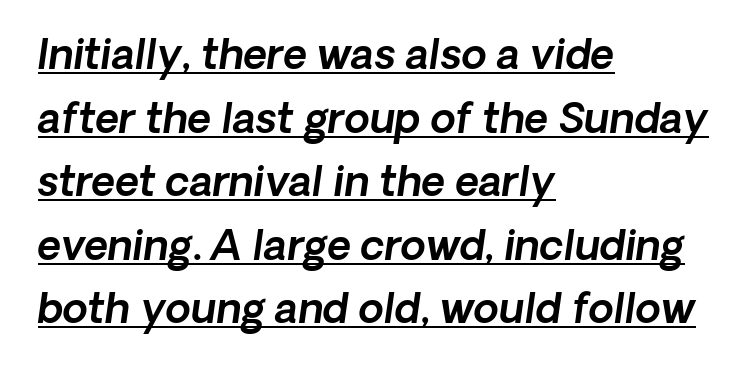
Q: Is the text italic (slanted)? A: Yes, it leans right by about 8 degrees.
Q: Is the text underlined? A: Yes.
Q: How is the paragraph aligned? A: Left-aligned.
Q: Is the spacing between letters normal or unusually wide? A: Normal.
Q: Is the spacing between lines tight, normal or loose? A: Normal.
Q: Width (condensed, normal, or wide)? A: Normal.
Q: x-height? A: Medium.
Q: Monospaced? A: No.
